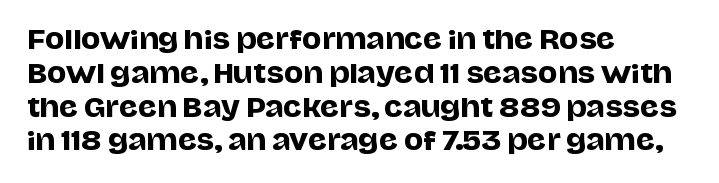
Q: Is the text italic (slanted)? A: No, it is upright.
Q: Is the text underlined? A: No.
Q: How is the paragraph aligned? A: Left-aligned.
Q: Is the spacing between letters normal or unusually wide? A: Normal.
Q: Is the spacing between lines tight, normal or loose? A: Normal.
